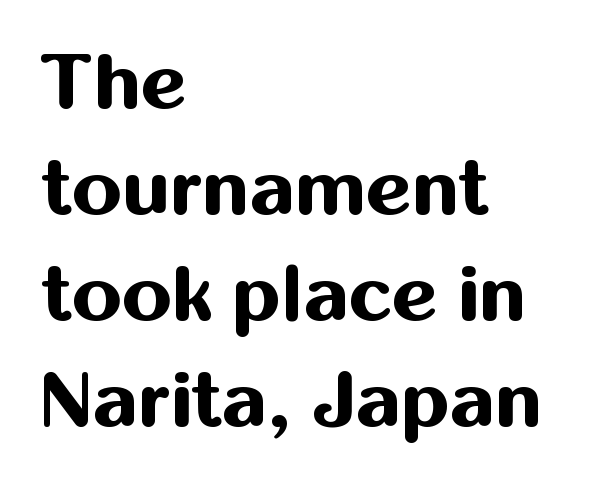
Descenders are the only things crossing below the line. Typesetter's note: full bold, strokes at maximum text heaviness. Reading down the block, your eye returns to a fixed left position each line. Spacing between characters is what you'd get straight out of the box. The space between consecutive lines is moderate. Are there feet on the stems? There aren't — it's a sans.
